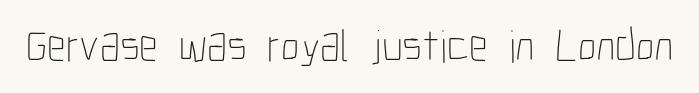
The typography opts for an upright posture over an oblique one. The characters are drawn with everyday or finer stroke widths. Tracking here is standard; glyphs follow each other at the usual distance. The passage shown is typed in a proportional face where columns would drift. Check the space under the baseline: it is left empty.
